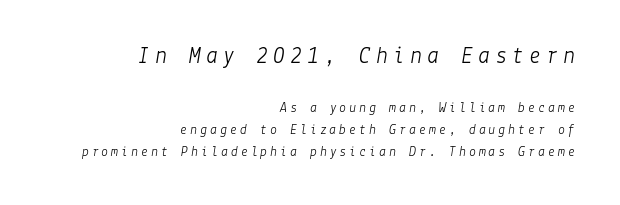
Q: Is the text bold? A: No.
Q: Is the text italic (slanted)? A: Yes, it leans right by about 9 degrees.
Q: Is the text underlined? A: No.
Q: How is the paragraph aligned? A: Right-aligned.
Q: Is the spacing between letters normal or unusually wide? A: Unusually wide.
Q: Is the spacing between lines tight, normal or loose? A: Normal.
Q: Which block of text is set in a larger size, the first (top) or the second (bottom)? A: The first (top) one.
